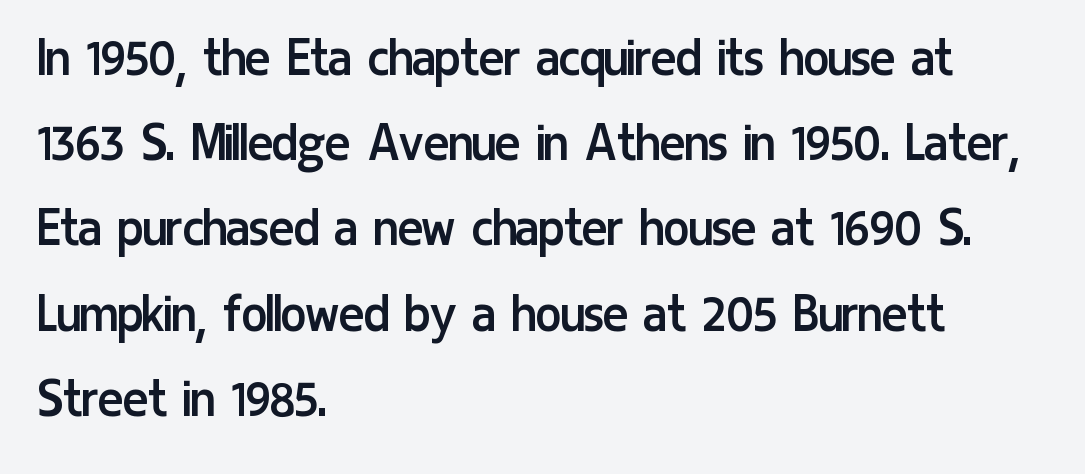
{"serif": "no", "italic": "no", "bold": "no", "weight": "regular", "width": "condensed", "stroke_contrast": "low", "x_height": "medium", "monospaced": "no", "underline": "no", "align": "left", "line_spacing": "normal", "line_spacing_ratio": 1.42, "letter_spacing": "normal", "letter_spacing_em": 0.0, "glyph_px": 60}
